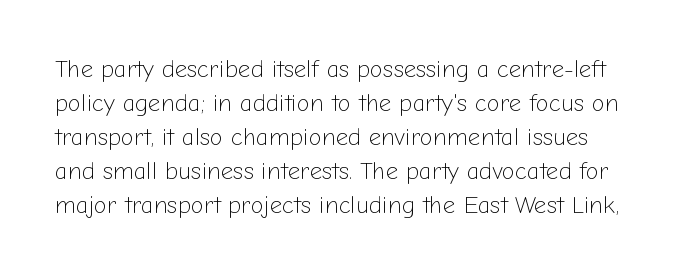
Honestly, the row spacing looks completely unremarkable. Does extra space separate the letters? No, they use regular spacing. Bare-footed words on every line. A light-to-regular cut is what we see here.
